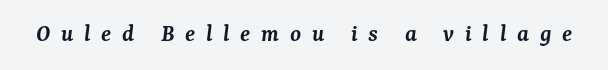
Q: Is the text bold? A: Semi-bold.
Q: Is the text italic (slanted)? A: Yes, it leans right by about 7 degrees.
Q: Is the text underlined? A: No.
Q: Is the spacing between letters normal or unusually wide? A: Unusually wide.
